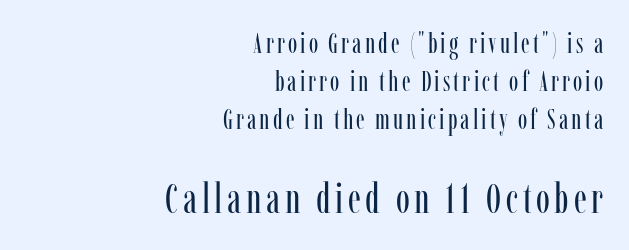
The lower block of text is set noticeably larger than the block above it. Leading: standard. Character widths vary here, with narrow letters taking less room than wide ones. Small tapered or slab feet sit at the stroke ends, so this counts as serif. The typeface has the unassuming heft of standard copy or less. The lines are quadded right.
